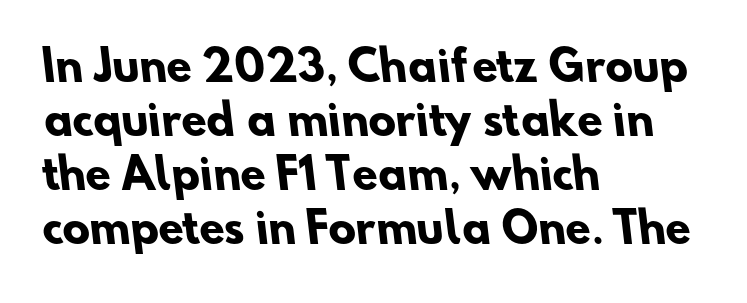
The image shows 41 px heavy sans-serif type; set left-aligned, normal line spacing (1.32x), normal letter spacing, not underlined; low stroke contrast and a small x-height.
